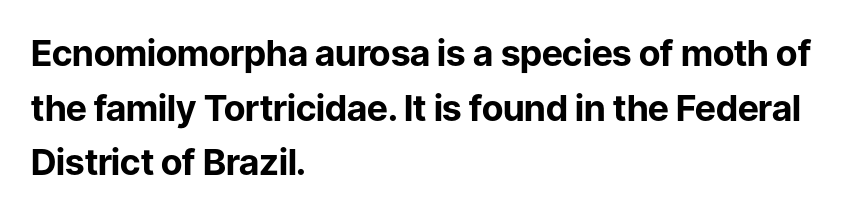
{"serif": "no", "italic": "no", "bold": "yes", "weight": "bold", "width": "normal", "stroke_contrast": "low", "x_height": "medium", "monospaced": "no", "underline": "no", "align": "left", "line_spacing": "normal", "line_spacing_ratio": 1.52, "letter_spacing": "normal", "letter_spacing_em": 0.0, "glyph_px": 36}
